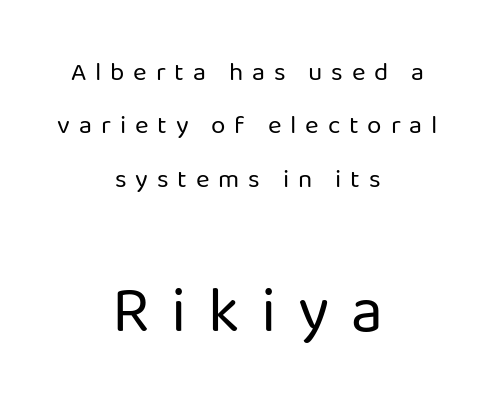
The image shows 64 px regular-weight sans-serif type, upright; set centered, loose line spacing (2.05x), unusually wide letter spacing (+0.34 em), not underlined; the second (bottom) block is 2.46x larger; low stroke contrast and a medium x-height.
